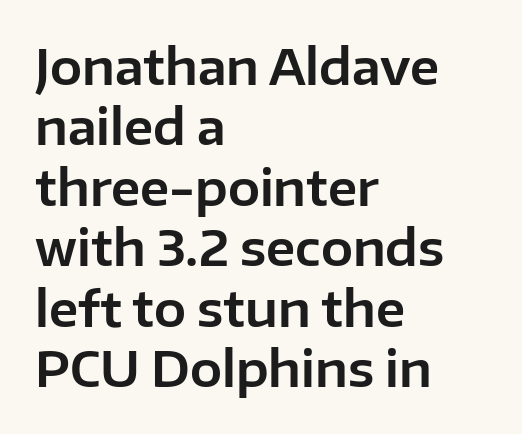
{"serif": "no", "italic": "no", "width": "normal", "stroke_contrast": "low", "x_height": "medium", "monospaced": "no", "underline": "no", "align": "left", "line_spacing": "normal", "line_spacing_ratio": 1.26, "letter_spacing": "normal", "letter_spacing_em": 0.0, "glyph_px": 48}
